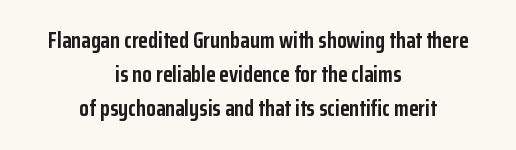
The image shows 22 px bold type, upright; set centered, normal line spacing (1.55x), normal letter spacing, not underlined.
